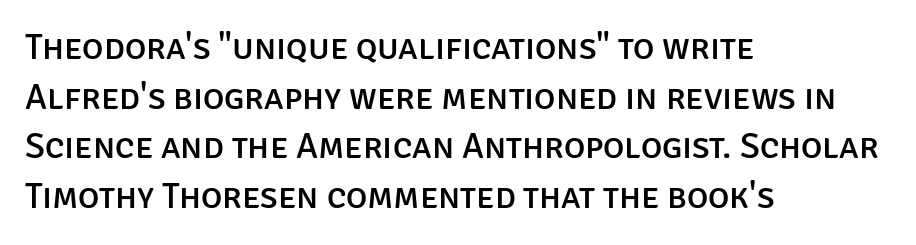
{"serif": "no", "italic": "no", "width": "normal", "stroke_contrast": "low", "x_height": "large", "monospaced": "no", "underline": "no", "align": "left", "line_spacing": "normal", "line_spacing_ratio": 1.38, "letter_spacing": "normal", "letter_spacing_em": 0.0, "glyph_px": 36}
